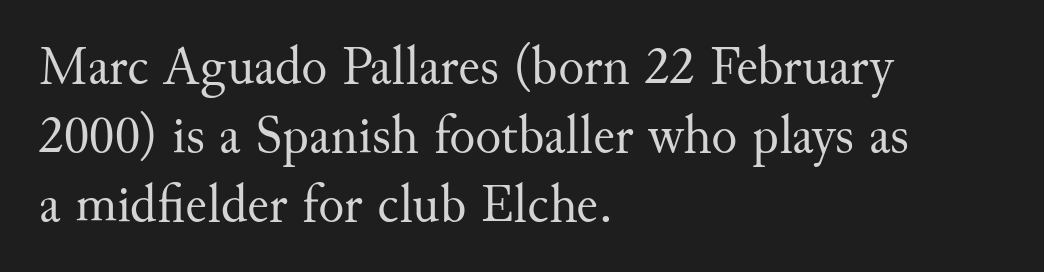
The image shows 54 px regular-weight serif type, upright; set left-aligned, normal line spacing (1.28x), normal letter spacing, not underlined; medium stroke contrast and a small x-height.
